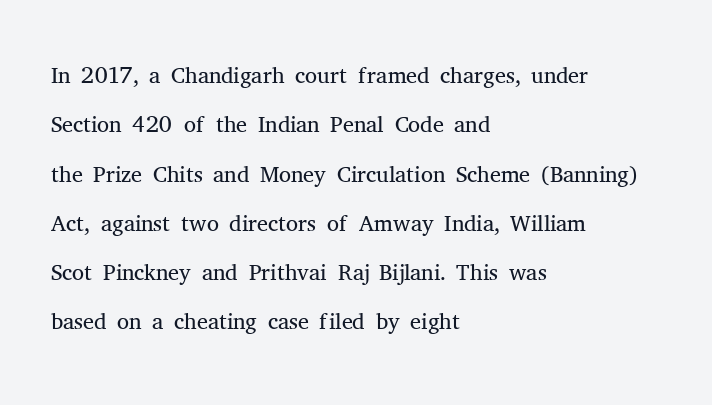
Q: Is the text bold? A: No.
Q: Is the text italic (slanted)? A: No, it is upright.
Q: Is the typeface a serif or a sans-serif typeface? A: Serif.
Q: Is the text underlined? A: No.
Q: How is the paragraph aligned? A: Left-aligned.
Q: Is the spacing between letters normal or unusually wide? A: Normal.
Q: Is the spacing between lines tight, normal or loose? A: Normal.
Q: Width (condensed, normal, or wide)? A: Normal.
Q: Stroke contrast? A: Medium.
Q: x-height? A: Medium.
Q: Monospaced? A: No.
